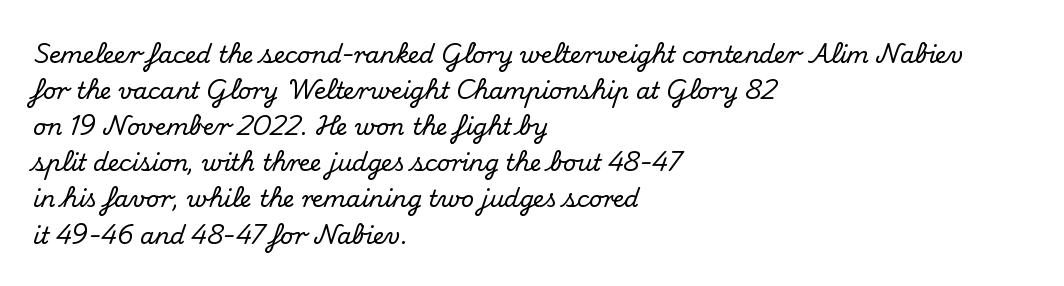
Regular leading. Check under the words: just untouched page. The type is set solid horizontally, with unmodified tracking. The paragraph has a hard left edge and a soft right edge.
